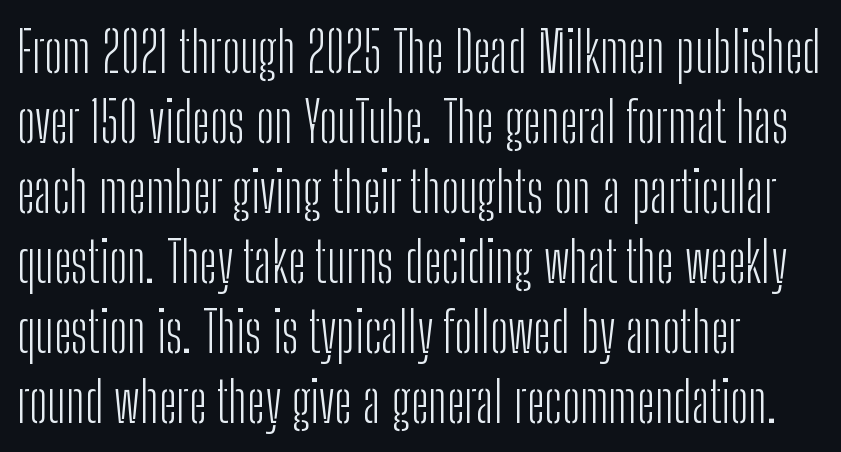
Q: Is the text bold? A: No.
Q: Is the text italic (slanted)? A: No, it is upright.
Q: Is the typeface a serif or a sans-serif typeface? A: Sans-serif.
Q: Is the text underlined? A: No.
Q: How is the paragraph aligned? A: Left-aligned.
Q: Is the spacing between letters normal or unusually wide? A: Normal.
Q: Is the spacing between lines tight, normal or loose? A: Normal.
Q: Width (condensed, normal, or wide)? A: Condensed.
Q: Stroke contrast? A: Low.
Q: x-height? A: Medium.
Q: Monospaced? A: No.
